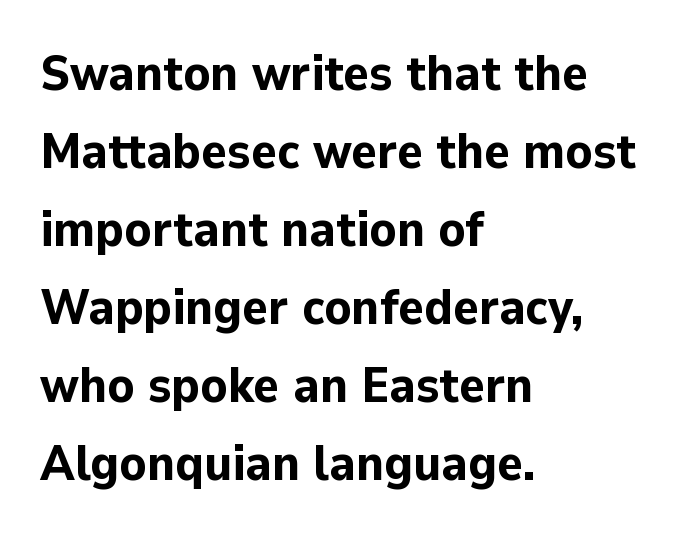
Spacing verdict: proportional, widths tailored to each character. Posture: vertical. Students, this is bold: see how much ink each stroke carries. Normally led — the rows are evenly, conventionally spaced.
